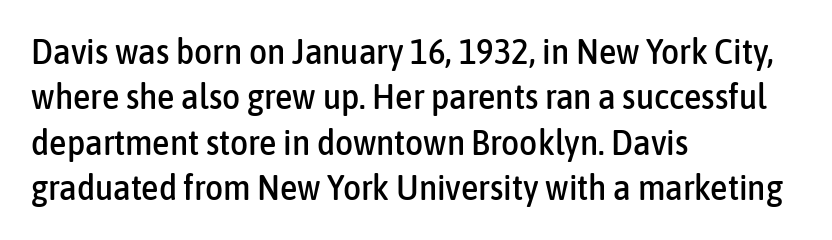
The image shows 35 px condensed sans-serif type, upright; set left-aligned, normal line spacing (1.3x), normal letter spacing, not underlined; low stroke contrast and a medium x-height.
